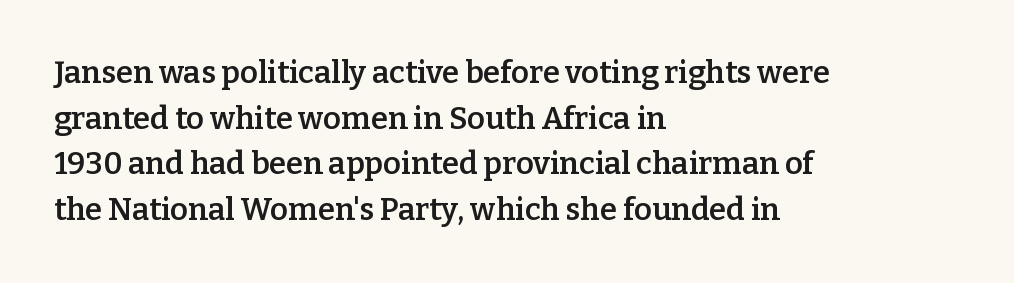
Every stem runs plumb, perpendicular to the baseline. These lines keep a tight, regular rhythm from letter to letter. Summary of vertical rhythm: regular, with standard interline spacing. These lines are composed in type with serifs. The zone under the glyphs is completely vacant.
